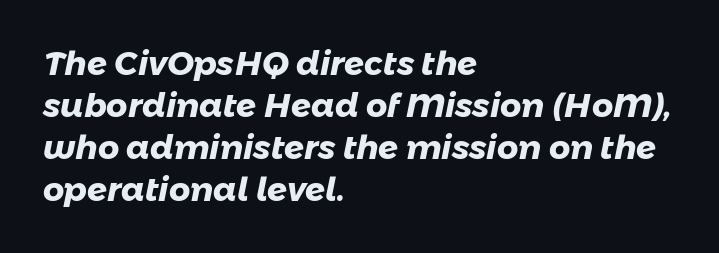
{"serif": "no", "bold": "yes", "weight": "heavy", "width": "normal", "stroke_contrast": "low", "x_height": "medium", "monospaced": "no", "underline": "no", "align": "left", "line_spacing": "normal", "line_spacing_ratio": 1.27, "letter_spacing": "normal", "letter_spacing_em": 0.0, "glyph_px": 33}
